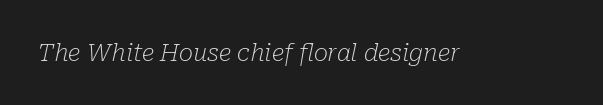
Q: Is the text bold? A: No.
Q: Is the text italic (slanted)? A: Yes, it leans right by about 10 degrees.
Q: Is the text underlined? A: No.
Q: Is the spacing between letters normal or unusually wide? A: Normal.
